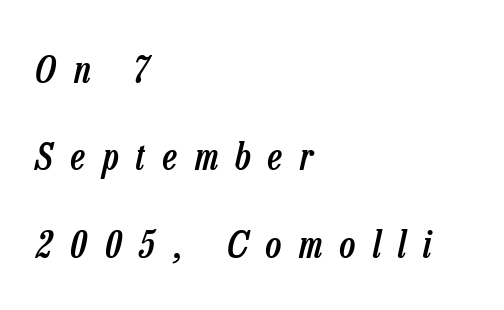
The image shows 37 px semibold, condensed type, italic (leaning right); set left-aligned, loose line spacing (2.36x), unusually wide letter spacing (+0.48 em), not underlined; low stroke contrast and a medium x-height.
